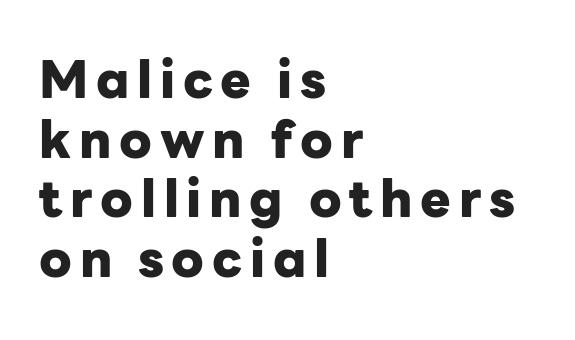
Heavy-handed strokes throughout: this text is bold. The rendering uses natural spacing where letterforms have individual widths. If you drew a line through each stem, it would be perfectly vertical. A sans-serif font was chosen for this passage.
